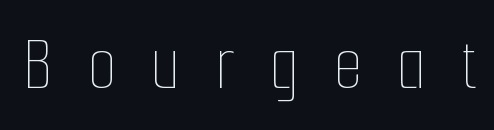
The image shows 77 px thin, condensed type, upright; set unusually wide letter spacing (+0.44 em), not underlined; low stroke contrast and a medium x-height.
